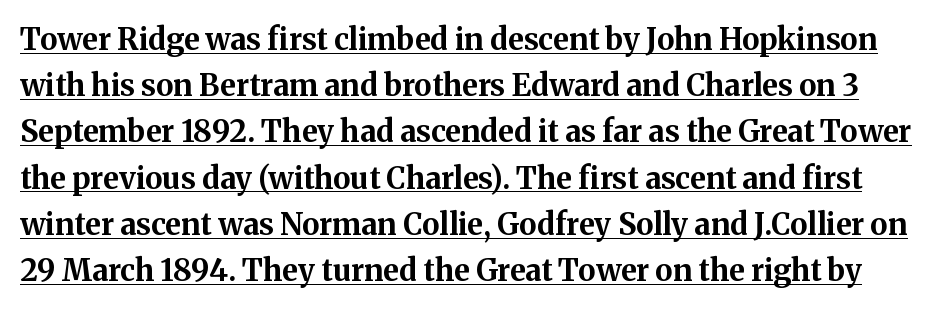
Q: Is the text bold? A: Yes.
Q: Is the text italic (slanted)? A: No, it is upright.
Q: Is the typeface a serif or a sans-serif typeface? A: Serif.
Q: Is the text underlined? A: Yes.
Q: Is the spacing between letters normal or unusually wide? A: Normal.
Q: Is the spacing between lines tight, normal or loose? A: Normal.
Q: Width (condensed, normal, or wide)? A: Normal.
Q: Stroke contrast? A: Medium.
Q: x-height? A: Medium.
Q: Monospaced? A: No.
